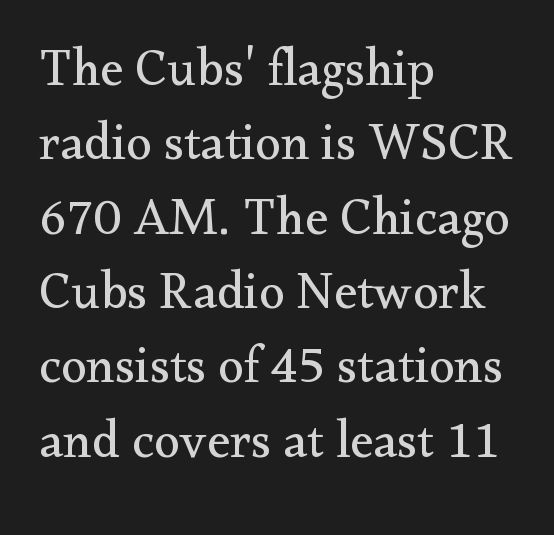
The image shows 52 px regular-weight serif type, upright; set left-aligned, normal line spacing (1.43x), normal letter spacing, not underlined; medium stroke contrast and a small x-height.
